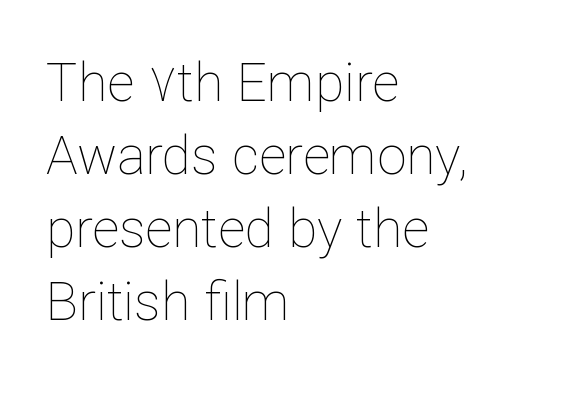
{"italic": "no", "bold": "no", "weight": "thin", "width": "normal", "stroke_contrast": "low", "x_height": "medium", "monospaced": "no", "underline": "no", "align": "left", "line_spacing": "normal", "line_spacing_ratio": 1.38, "letter_spacing": "normal", "letter_spacing_em": 0.0, "glyph_px": 53}
